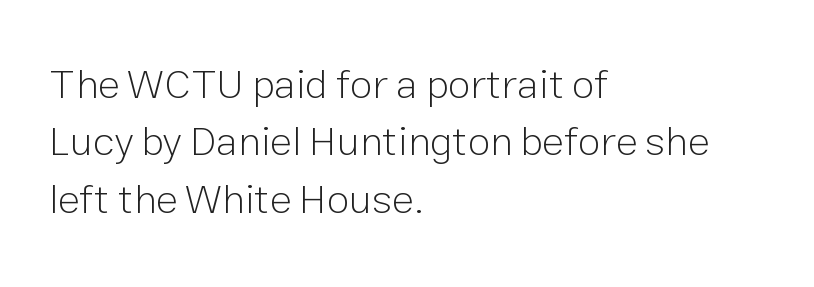
{"serif": "no", "italic": "no", "bold": "no", "weight": "light", "width": "normal", "stroke_contrast": "low", "x_height": "medium", "monospaced": "no", "underline": "no", "align": "left", "line_spacing": "normal", "line_spacing_ratio": 1.4, "letter_spacing": "normal", "letter_spacing_em": 0.0, "glyph_px": 41}
